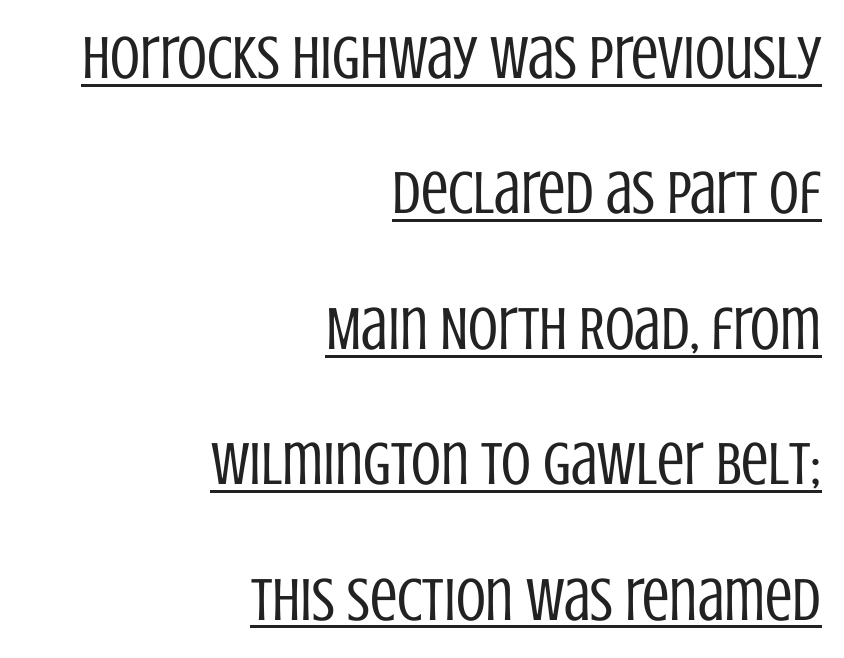
Unlike a traditional serif, this face leaves its strokes unadorned. A great deal of white space separates one row of letters from the next. These lines are rendered in a variable-pitch font. Reading down the block, your eye finds every line finishing at a fixed right position.
